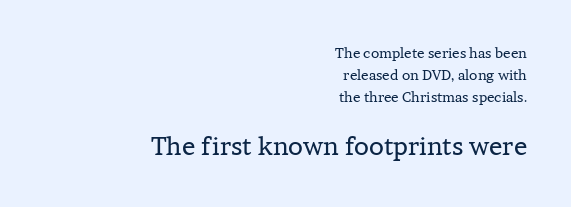
The image shows 25 px text type, upright; set right-aligned, normal line spacing (1.58x), normal letter spacing, not underlined; the second (bottom) block is 1.79x larger.
